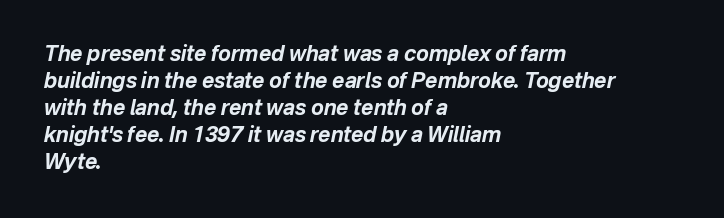
Tracking value appears to be zero — textbook default spacing. Quick note: italic. The sample has been set heavy, in full bold. Anything drawn beneath the words? Only blank space. Typeset ragged right — the left edge is the straight one.
